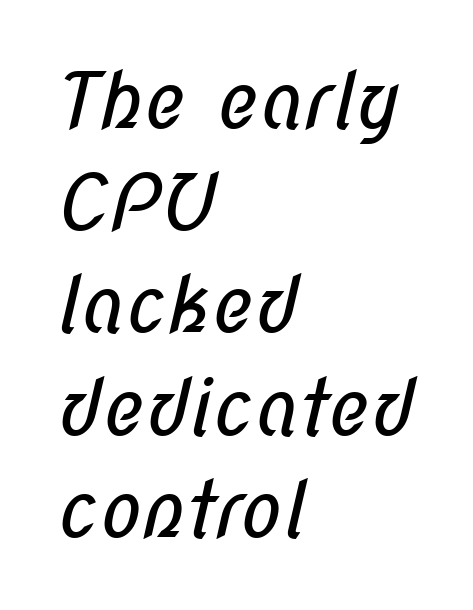
{"serif": "no", "bold": "no", "weight": "regular", "width": "condensed", "stroke_contrast": "low", "x_height": "medium", "monospaced": "no", "underline": "no", "align": "left", "line_spacing": "normal", "line_spacing_ratio": 1.31, "letter_spacing": "normal", "letter_spacing_em": 0.0, "glyph_px": 78}
